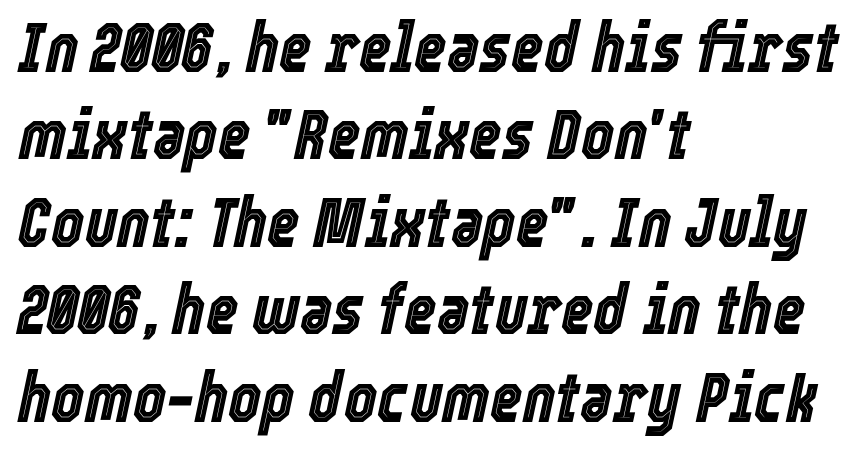
{"italic": "yes", "lean": "right", "slant_degrees": 12, "width": "condensed", "x_height": "medium", "monospaced": "no", "underline": "no", "align": "left", "line_spacing": "normal", "line_spacing_ratio": 1.25, "letter_spacing": "normal", "letter_spacing_em": 0.0, "glyph_px": 70}
